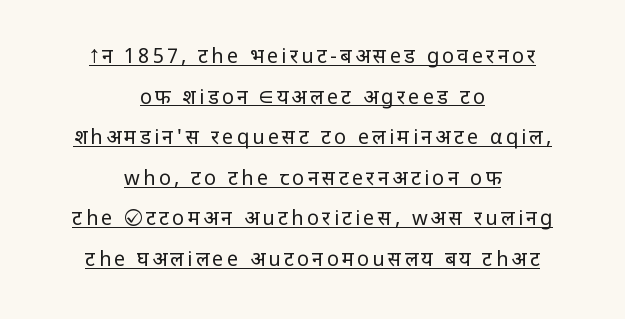
Q: Is the text bold? A: No.
Q: Is the text italic (slanted)? A: No, it is upright.
Q: Is the text underlined? A: Yes.
Q: How is the paragraph aligned? A: Centered.
Q: Is the spacing between lines tight, normal or loose? A: Loose.
